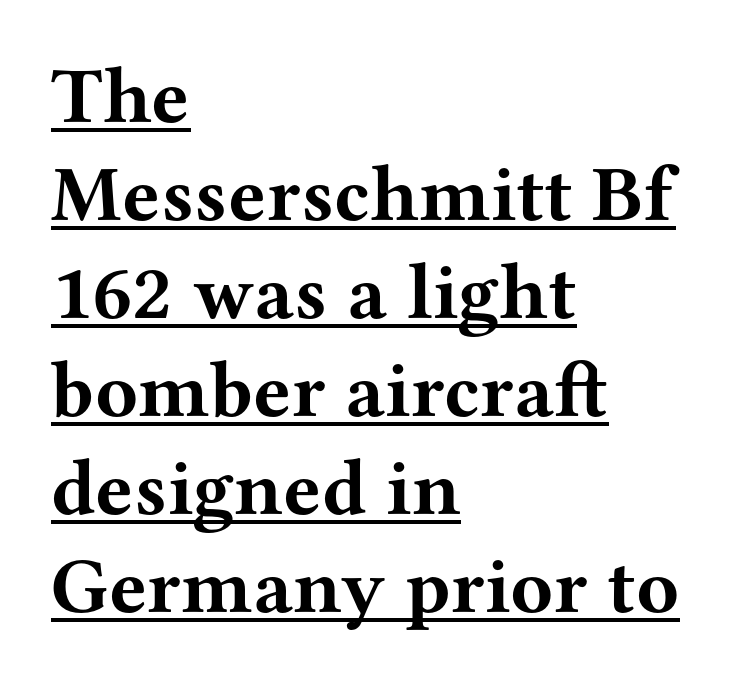
I'd describe the lettering as bold — thick and assertive. Compared with undecorated copy, this sample adds a rule below the words. The font's upright variant was chosen for this text. The passage shown has conventional tracking throughout. Letterform terminals end in serifs throughout the passage.
